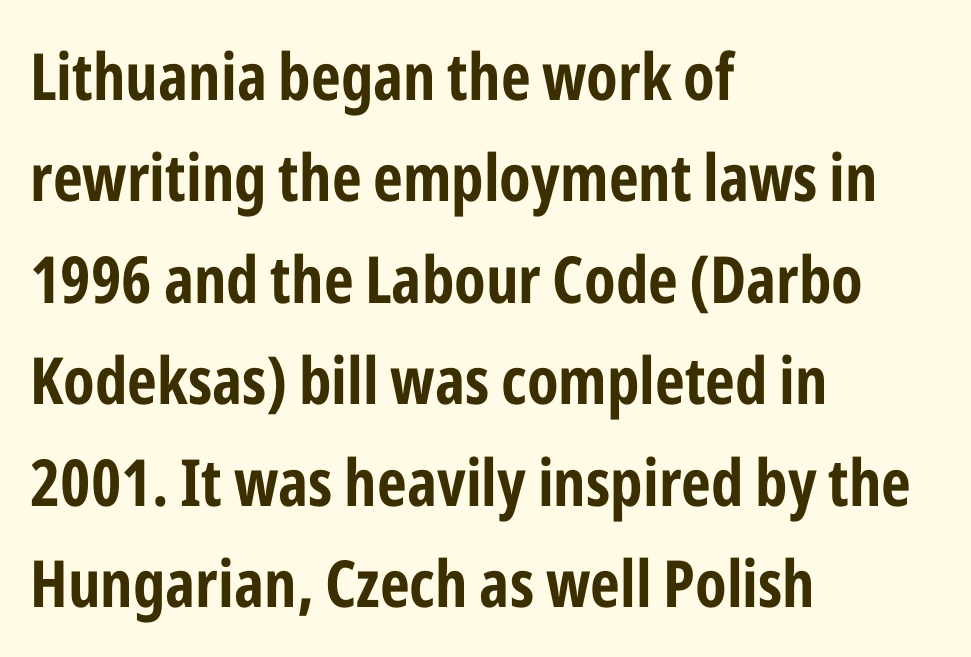
The image shows 65 px bold, condensed sans-serif type, upright; set left-aligned, normal line spacing (1.56x), normal letter spacing, not underlined; low stroke contrast and a medium x-height.
